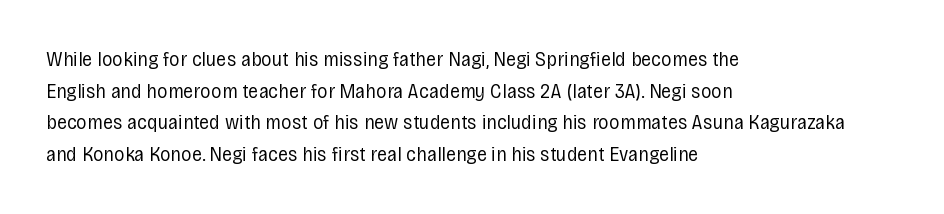
Q: Is the text bold? A: No.
Q: Is the text italic (slanted)? A: No, it is upright.
Q: Is the text underlined? A: No.
Q: How is the paragraph aligned? A: Left-aligned.
Q: Is the spacing between letters normal or unusually wide? A: Normal.
Q: Is the spacing between lines tight, normal or loose? A: Normal.
